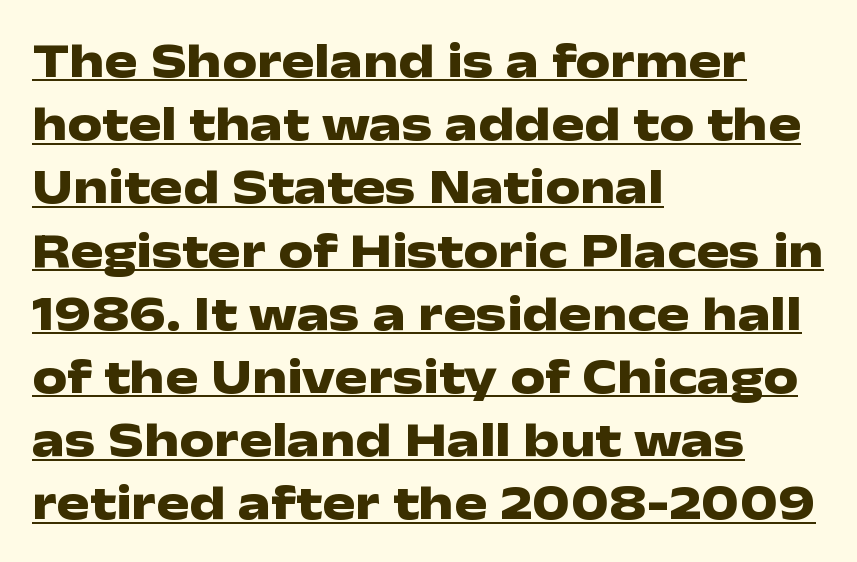
Stroke thickness is high; the sample reads as a true bold. A typesetter would mark this as roman, not italic. Varying glyph widths throughout — classic text-font behaviour. Honestly, the letter spacing is just normal — you wouldn't notice it. Evenly set lines give the paragraph a standard silhouette.
